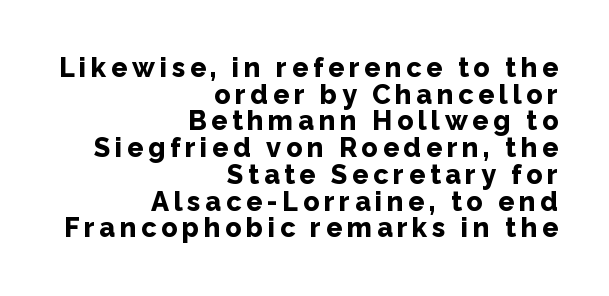
The rendering uses a small line-height, squeezing the rows. In CSS terms this would be text-align: right. The sample has been set heavy, in full bold. The lettering stays uniformly vertical, giving the passage a roman look. Check the space under the baseline: it is left empty.
